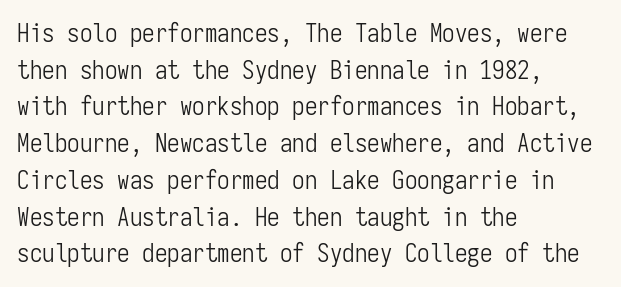
Weight: in the light-to-regular range. In CSS terms this would be text-align: left. The letters stand straight up with perfectly vertical stems. Each new line begins a customary step beneath the previous one. Characters follow at the spacing the type designer built in.
